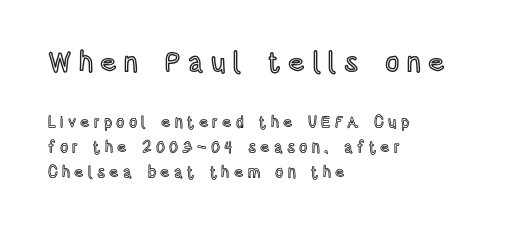
{"italic": "no", "width": "condensed", "x_height": "large", "monospaced": "no", "underline": "no", "align": "left", "line_spacing": "normal", "line_spacing_ratio": 1.56, "letter_spacing": "wide", "letter_spacing_em": 0.26, "larger_block": "first", "size_ratio": 1.75, "glyph_px": 28}
